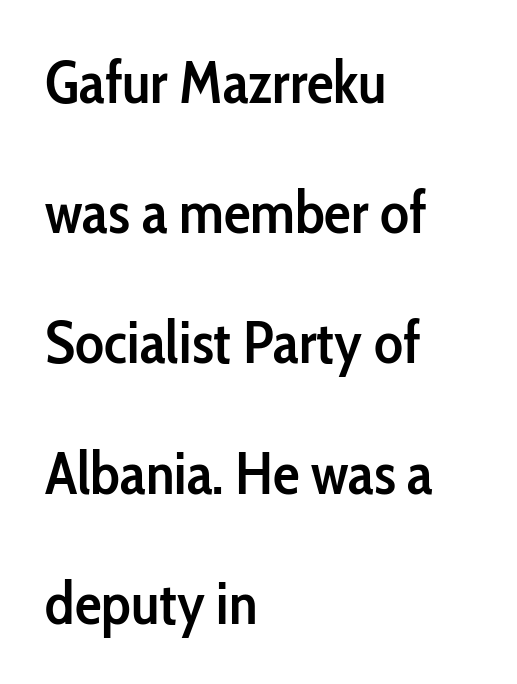
Q: Is the text bold? A: Semi-bold.
Q: Is the text italic (slanted)? A: No, it is upright.
Q: Is the typeface a serif or a sans-serif typeface? A: Sans-serif.
Q: Is the text underlined? A: No.
Q: How is the paragraph aligned? A: Left-aligned.
Q: Is the spacing between letters normal or unusually wide? A: Normal.
Q: Is the spacing between lines tight, normal or loose? A: Loose.
Q: Width (condensed, normal, or wide)? A: Condensed.
Q: Stroke contrast? A: Low.
Q: x-height? A: Medium.
Q: Monospaced? A: No.
